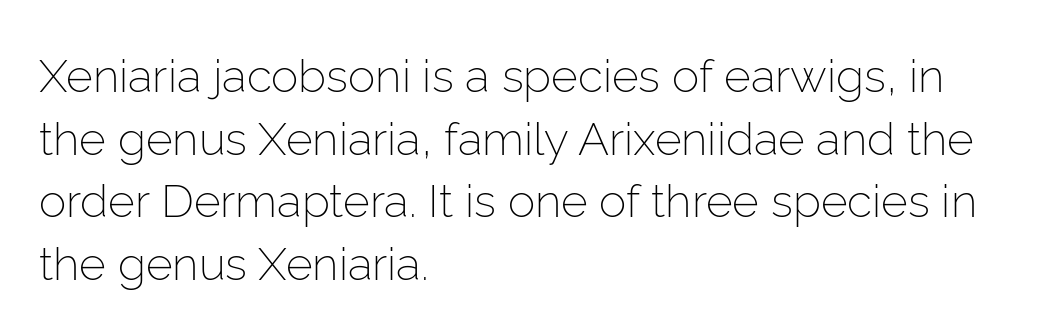
The glyphs in this specimen are sans serif. Posture: straight, roman, zero tilt. No chunkiness to these letters — they're not bold. The paragraph shown leans on its left margin.
